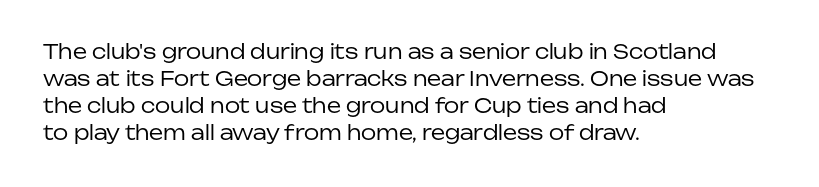
The image shows 20 px text type, upright; set left-aligned, normal line spacing (1.35x), normal letter spacing, not underlined.
